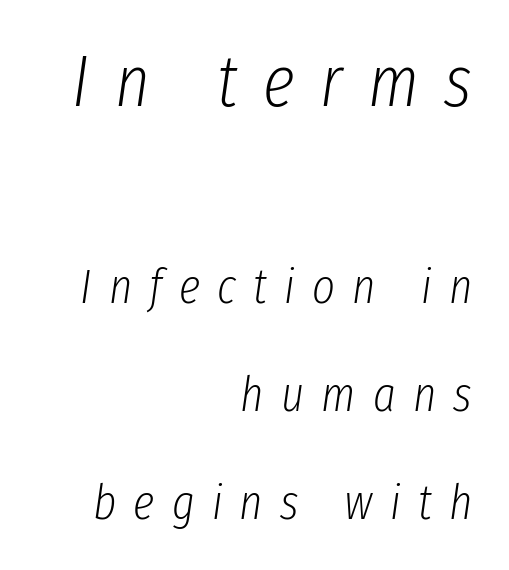
Loosely led — the rows are spread out. Compared with a flush-left layout, this one pins lines to the opposite, right side. The font's italic variant was chosen for this text. Loose tracking; the words dissolve into strings of separated letters.
